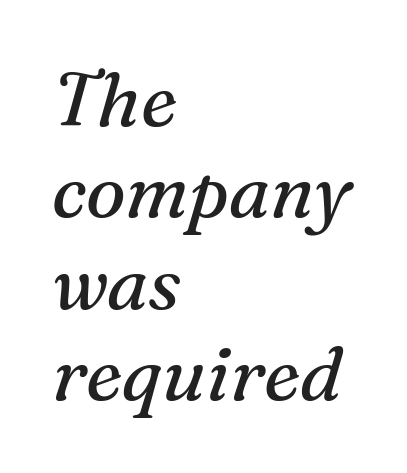
The typeface has the unassuming heft of standard copy or less. Do the characters align in a grid? No, the font is proportional. The area under the type is left untouched. You could call the tracking neutral — neither tight nor loose. Is the type slanted? Yes — the strokes lean at a clear angle.
